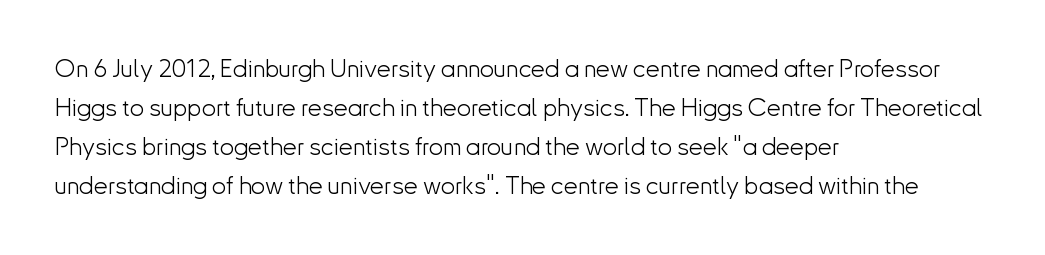
The image shows 25 px text type, upright; set left-aligned, normal line spacing (1.56x), normal letter spacing, not underlined.
